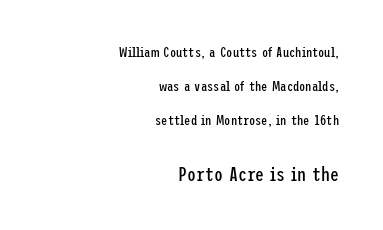
The image shows 20 px text type, upright; set right-aligned, loose line spacing (2.42x), normal letter spacing, not underlined; the second (bottom) block is 1.43x larger.
